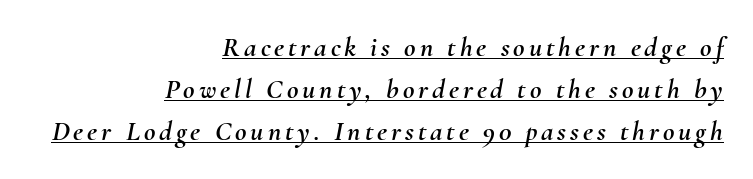
Does the copy run flush right? Yes — the right margin is perfectly even. A typesetter would mark this as italic. Here the designer chose a conventional face with non-uniform glyph widths. Underlined type. The space between consecutive lines is moderate.
